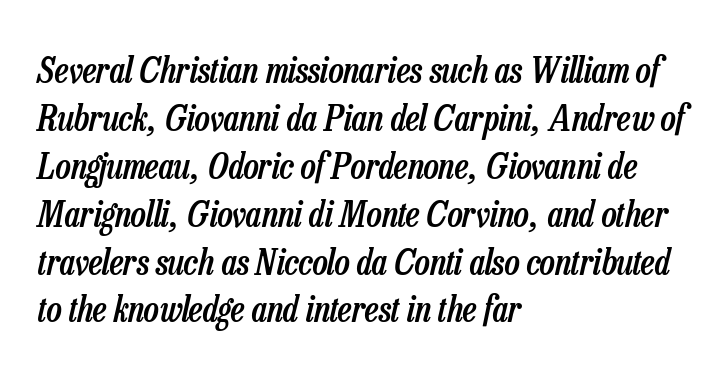
The image shows 36 px semibold, condensed type, italic (leaning right); set left-aligned, normal line spacing (1.33x), normal letter spacing, not underlined; low stroke contrast and a medium x-height.
